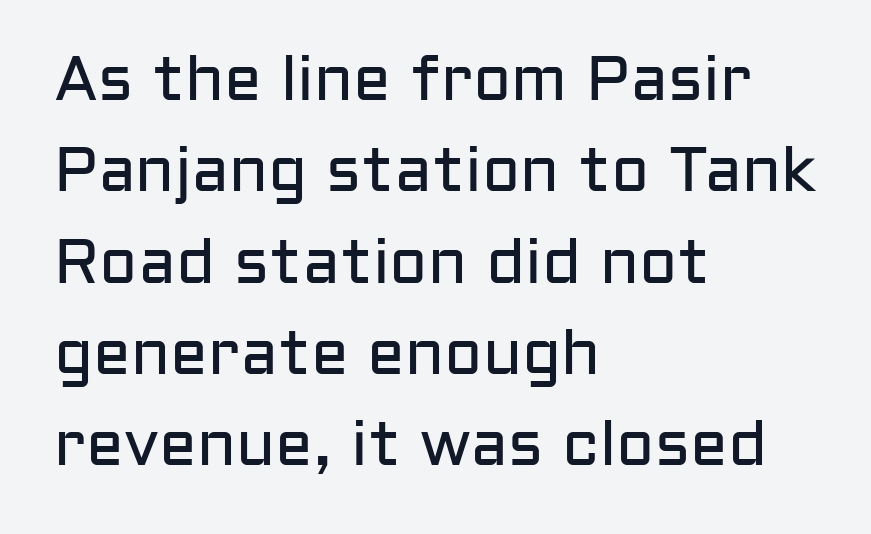
The type sits square on the baseline with zero lean. Check under the words: just untouched page. Standard letterfit; no display-style spreading of the glyphs. Spacing verdict: proportional, widths tailored to each character. In terms of letterform style, serifs are entirely absent.
